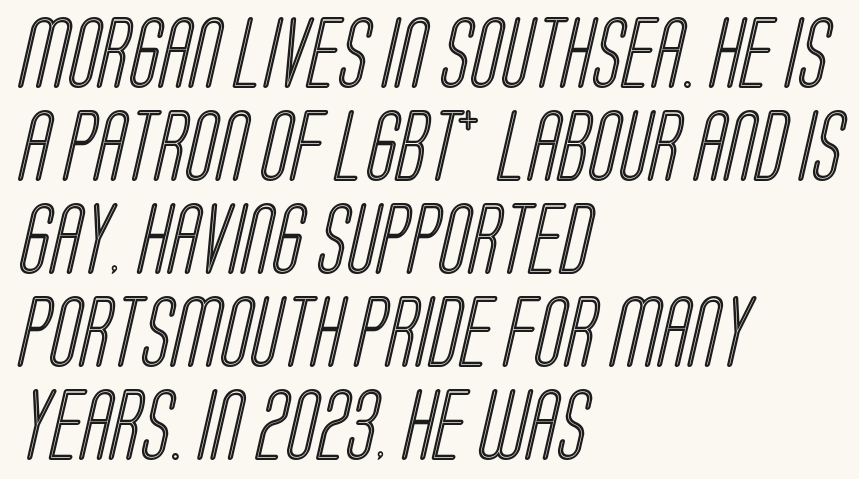
The zone under the glyphs is completely vacant. Baseline-to-baseline distance is the conventional proportion of letter height. The face used here is proportionally spaced, like ordinary book or web type. Does the copy run flush right? No — it runs flush left. Compared with typical body copy, the letter spacing here is the same.
